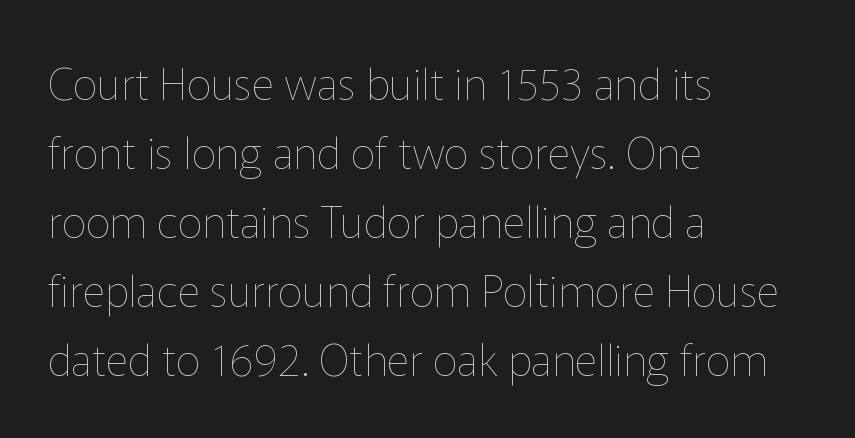
The image shows 44 px thin type, upright; set left-aligned, normal line spacing (1.57x), normal letter spacing, not underlined; low stroke contrast and a medium x-height.
